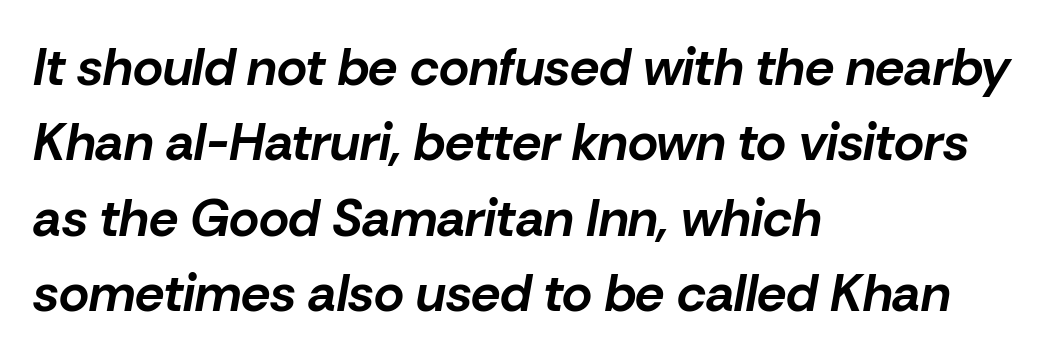
Descenders hang freely into open space. Every letter is thick-stroked: bold, no question. The rendering uses natural spacing where letterforms have individual widths. Caption: multi-line text, flush left, ragged right. This is oblique type, the kind used for emphasis or titles. If you measured baseline to baseline, you'd find a middling distance.
